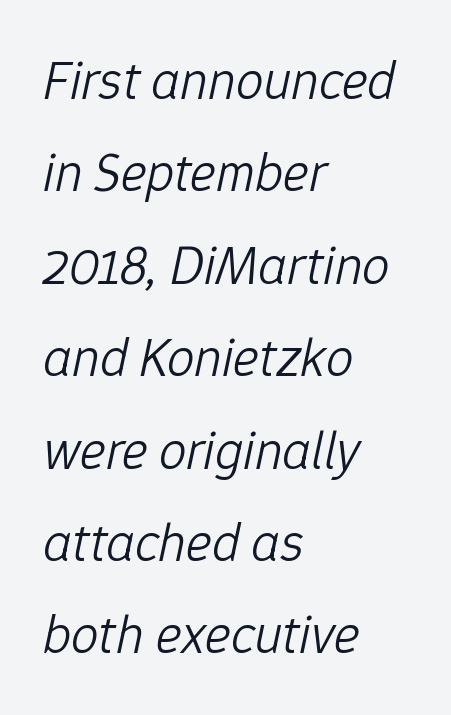
The image shows 55 px light type, italic (leaning right); set left-aligned, normal line spacing (1.68x), normal letter spacing, not underlined; low stroke contrast and a medium x-height.
